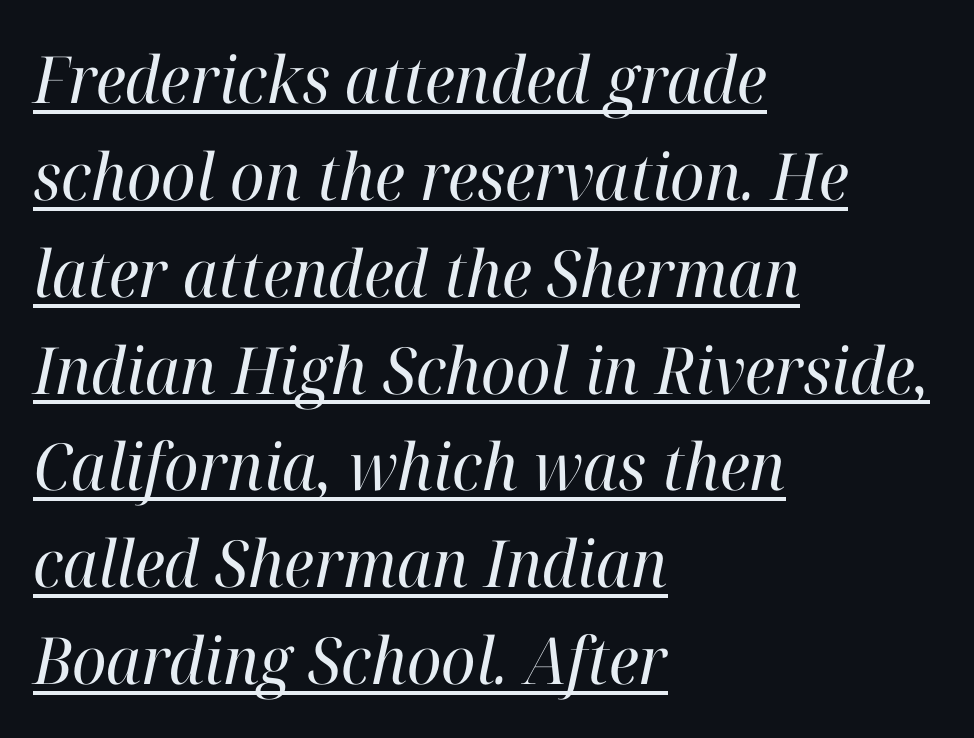
The rendering keeps characters at their native spacing. The specimen includes a rule beneath the text block's lines. Notice how the stems are inclined rather than vertical — that's the hallmark of italics. Is there much room between lines? A standard amount, neither cramped nor airy. A typesetter would call this proportional, since set widths differ per character.
